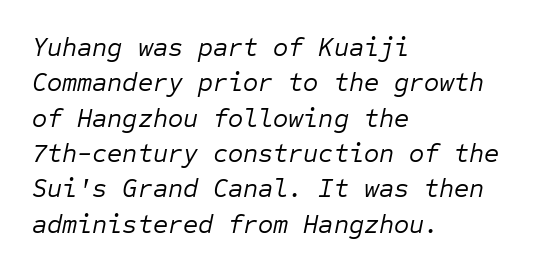
{"italic": "yes", "lean": "right", "slant_degrees": 12, "bold": "no", "underline": "no", "align": "left", "line_spacing": "normal", "line_spacing_ratio": 1.36, "letter_spacing": "normal", "letter_spacing_em": 0.0, "glyph_px": 26}
